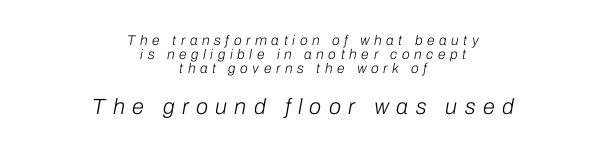
The more generous point size was reserved for the lower chunk. The tracking jumps out immediately: characters are airy and widely separated. Would a proofreader flag this as italicized? Yes. The weight would be labelled regular, book, light, or lighter still.
